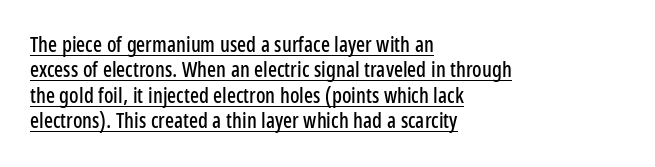
Upright lettering throughout. Tracking here is standard; glyphs follow each other at the usual distance. This rendering features underlined lettering. Caption: multi-line text, flush left, ragged right.
